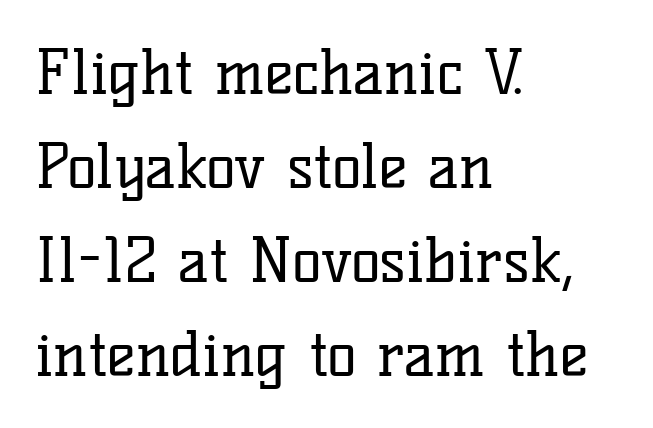
{"serif": "yes", "italic": "no", "bold": "no", "weight": "regular", "width": "normal", "stroke_contrast": "low", "x_height": "medium", "monospaced": "no", "underline": "no", "align": "left", "line_spacing": "normal", "line_spacing_ratio": 1.54, "letter_spacing": "normal", "letter_spacing_em": 0.0, "glyph_px": 61}
